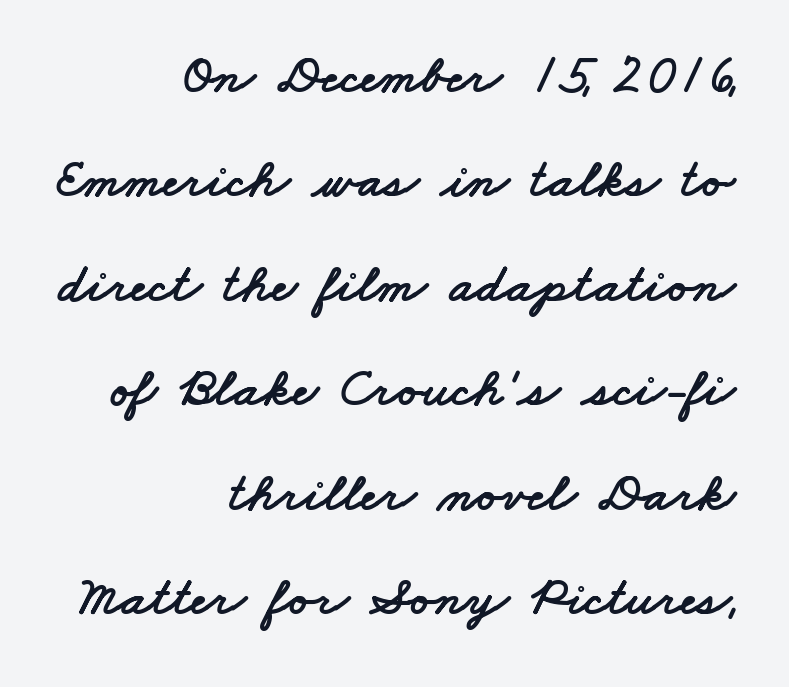
The passage shown has conventional tracking throughout. No word sits above an underline. What kind of face is this? One without serifs — a sans. Loosely led — the rows are spread out. Varying glyph widths throughout — classic text-font behaviour. The paragraph has a hard right edge and a soft left edge.
